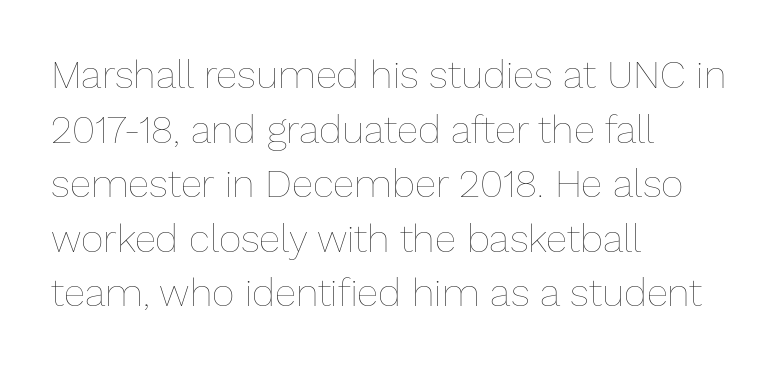
The image shows 39 px thin type, upright; set left-aligned, normal line spacing (1.4x), normal letter spacing, not underlined; low stroke contrast and a medium x-height.
